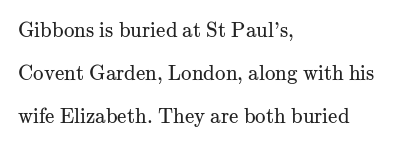
Q: Is the text bold? A: No.
Q: Is the text italic (slanted)? A: No, it is upright.
Q: Is the text underlined? A: No.
Q: How is the paragraph aligned? A: Left-aligned.
Q: Is the spacing between letters normal or unusually wide? A: Normal.
Q: Is the spacing between lines tight, normal or loose? A: Loose.
